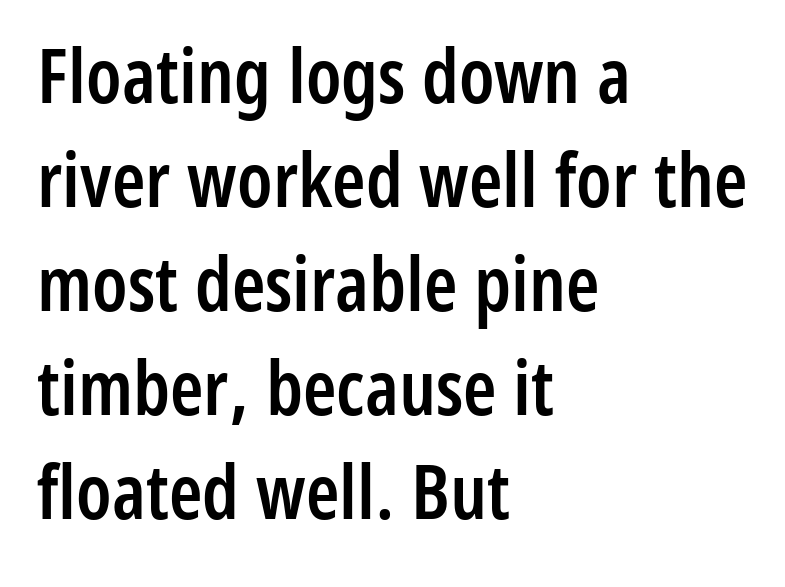
Q: Is the text bold? A: Semi-bold.
Q: Is the text italic (slanted)? A: No, it is upright.
Q: Is the typeface a serif or a sans-serif typeface? A: Sans-serif.
Q: Is the text underlined? A: No.
Q: How is the paragraph aligned? A: Left-aligned.
Q: Is the spacing between letters normal or unusually wide? A: Normal.
Q: Is the spacing between lines tight, normal or loose? A: Normal.
Q: Width (condensed, normal, or wide)? A: Condensed.
Q: Stroke contrast? A: Low.
Q: x-height? A: Medium.
Q: Monospaced? A: No.
